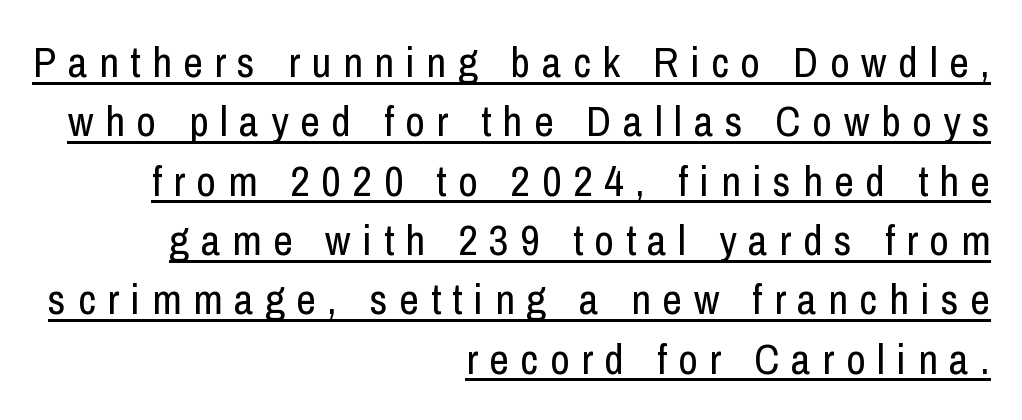
{"serif": "no", "italic": "no", "bold": "no", "weight": "regular", "width": "condensed", "stroke_contrast": "low", "x_height": "medium", "monospaced": "no", "underline": "yes", "align": "right", "line_spacing": "normal", "line_spacing_ratio": 1.38, "letter_spacing": "wide", "letter_spacing_em": 0.27, "glyph_px": 43}
